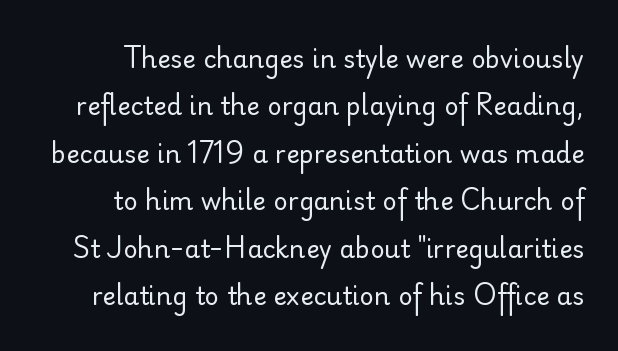
Q: Is the text bold? A: No.
Q: Is the text italic (slanted)? A: No, it is upright.
Q: Is the text underlined? A: No.
Q: Is the spacing between letters normal or unusually wide? A: Normal.
Q: Is the spacing between lines tight, normal or loose? A: Loose.
